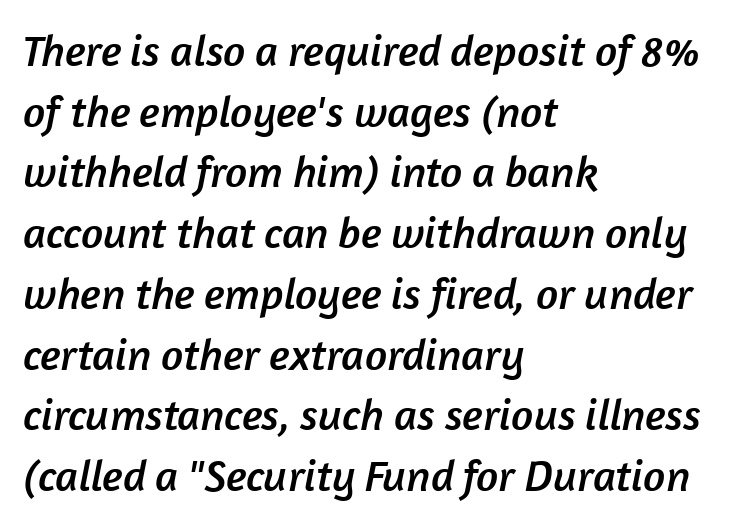
{"serif": "no", "width": "normal", "stroke_contrast": "low", "x_height": "medium", "monospaced": "no", "underline": "no", "align": "left", "line_spacing": "normal", "line_spacing_ratio": 1.38, "letter_spacing": "normal", "letter_spacing_em": 0.0, "glyph_px": 44}
